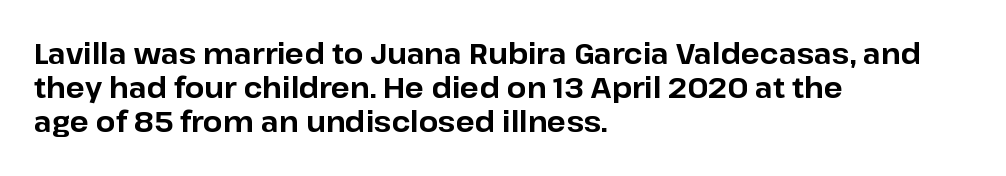
Q: Is the text bold? A: Yes.
Q: Is the text italic (slanted)? A: No, it is upright.
Q: Is the typeface a serif or a sans-serif typeface? A: Sans-serif.
Q: Is the text underlined? A: No.
Q: How is the paragraph aligned? A: Left-aligned.
Q: Is the spacing between letters normal or unusually wide? A: Normal.
Q: Width (condensed, normal, or wide)? A: Normal.
Q: Stroke contrast? A: Low.
Q: x-height? A: Medium.
Q: Monospaced? A: No.
